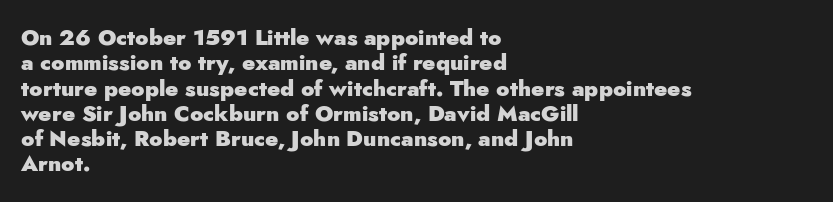
Posture: straight, roman, zero tilt. Check under the words: just untouched page. The face used here is rendered with its standard letterfit. Each new line begins almost immediately beneath the previous one.
